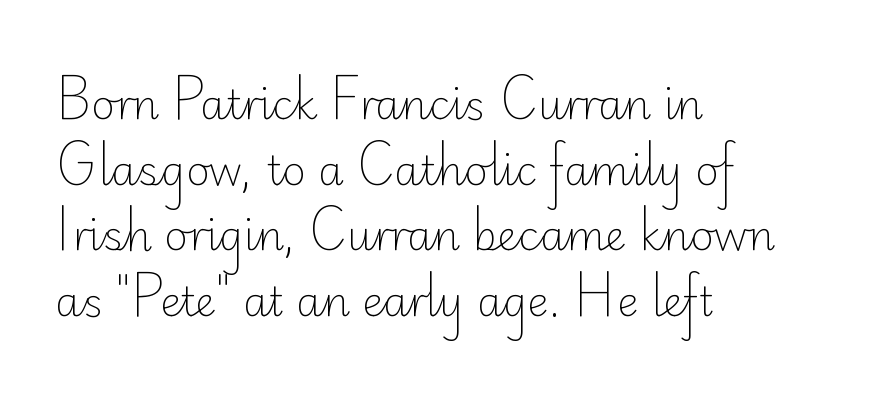
Nope, not italic — everything's standing straight. Ink coverage per letter is moderate at most. The letterforms sit shoulder to shoulder at normal distance. A typesetter would call this leading conventional body-copy spacing.
